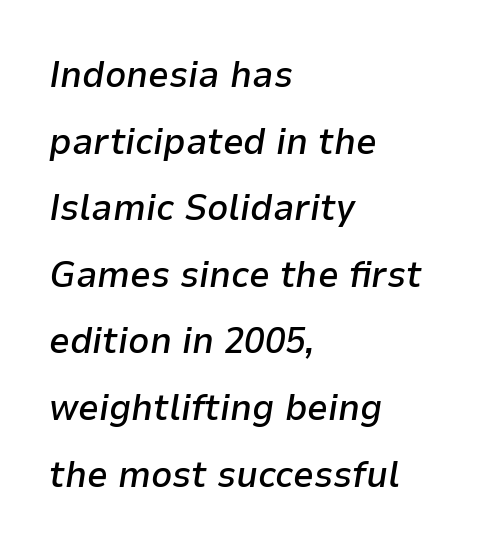
The image shows 37 px semibold type, italic (leaning right); set left-aligned, line spacing 1.8x, normal letter spacing, not underlined; low stroke contrast and a medium x-height.
